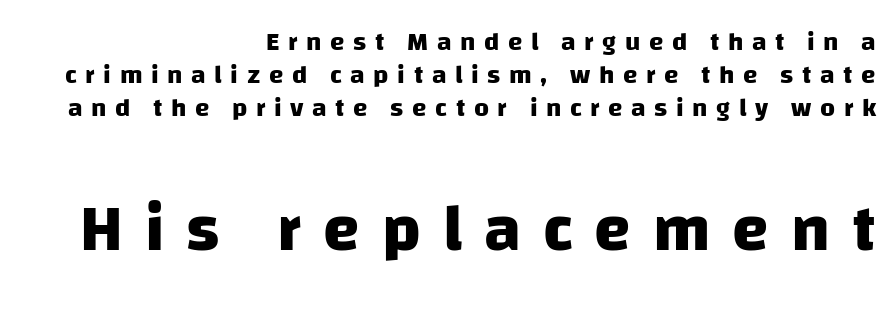
Q: Is the text bold? A: Yes.
Q: Is the typeface a serif or a sans-serif typeface? A: Sans-serif.
Q: Is the text underlined? A: No.
Q: How is the paragraph aligned? A: Right-aligned.
Q: Is the spacing between letters normal or unusually wide? A: Unusually wide.
Q: Is the spacing between lines tight, normal or loose? A: Normal.
Q: Which block of text is set in a larger size, the first (top) or the second (bottom)? A: The second (bottom) one.
Q: Width (condensed, normal, or wide)? A: Normal.
Q: Stroke contrast? A: Low.
Q: x-height? A: Large.
Q: Monospaced? A: No.
